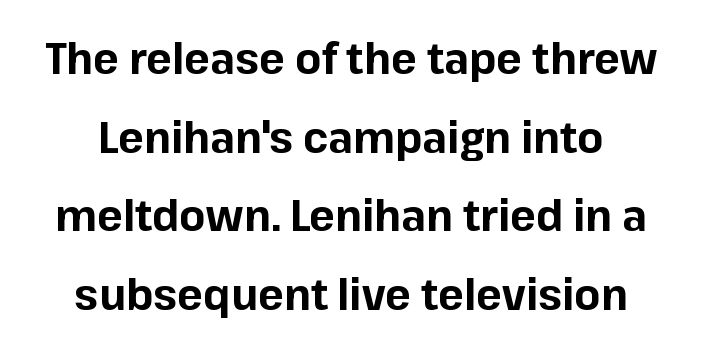
Q: Is the text bold? A: Yes.
Q: Is the text italic (slanted)? A: No, it is upright.
Q: Is the typeface a serif or a sans-serif typeface? A: Sans-serif.
Q: Is the text underlined? A: No.
Q: Is the spacing between letters normal or unusually wide? A: Normal.
Q: Width (condensed, normal, or wide)? A: Normal.
Q: Stroke contrast? A: Low.
Q: x-height? A: Medium.
Q: Monospaced? A: No.
